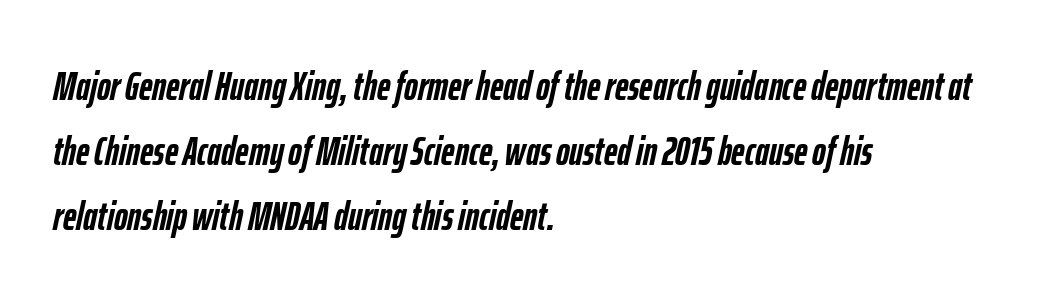
The words here are not underlined. Whoever set this chose a conventional vertical rhythm. Here the designer chose a conventional face with non-uniform glyph widths. All the whitespace from short lines collects on the right. Typesetter's note: full bold, strokes at maximum text heaviness.
